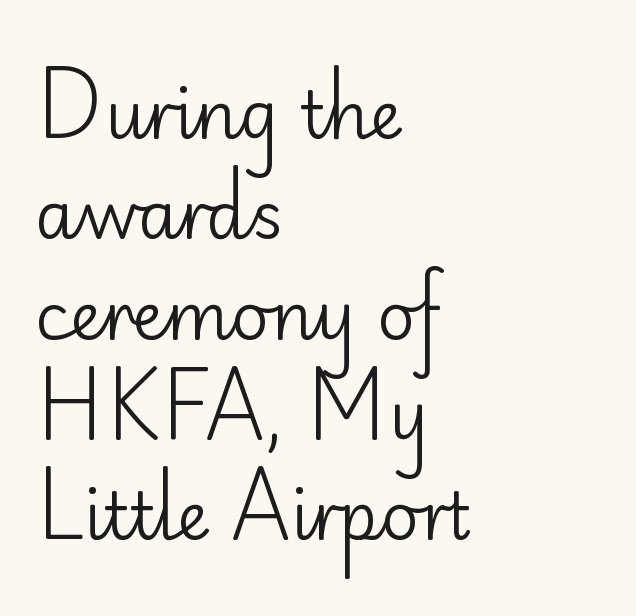
{"serif": "no", "italic": "no", "bold": "no", "weight": "regular", "width": "normal", "stroke_contrast": "low", "x_height": "small", "monospaced": "no", "underline": "no", "align": "left", "line_spacing": "normal", "line_spacing_ratio": 1.52, "letter_spacing": "normal", "letter_spacing_em": 0.0, "glyph_px": 66}
